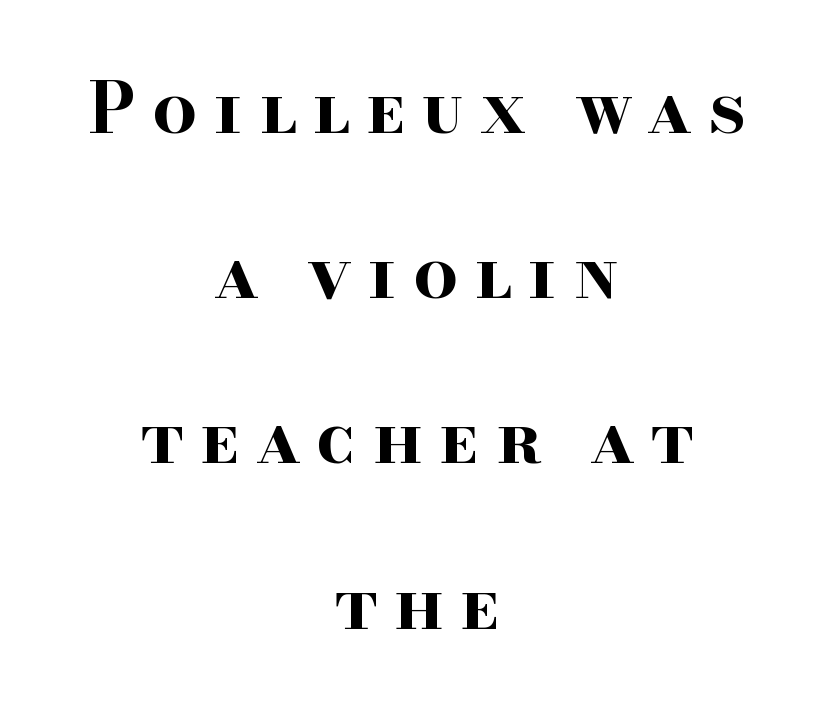
Serifs: yes, visible at the terminals of the letterforms. Spacing verdict: proportional, widths tailored to each character. The letters stand upright; this is a roman face. The passage shown is not underscored anywhere. You'd pick this weight for a headline — it's a proper bold.
